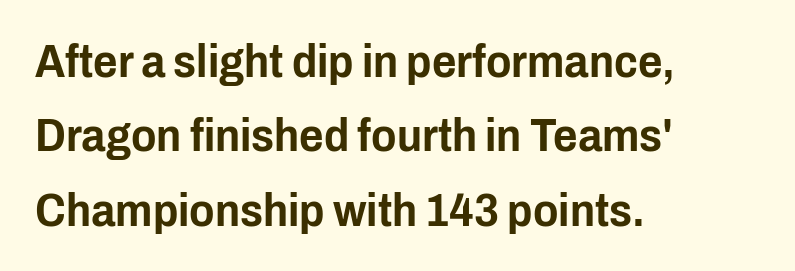
{"serif": "no", "italic": "no", "width": "condensed", "stroke_contrast": "low", "x_height": "medium", "monospaced": "no", "underline": "no", "align": "left", "line_spacing": "normal", "line_spacing_ratio": 1.58, "letter_spacing": "normal", "letter_spacing_em": 0.0, "glyph_px": 47}
